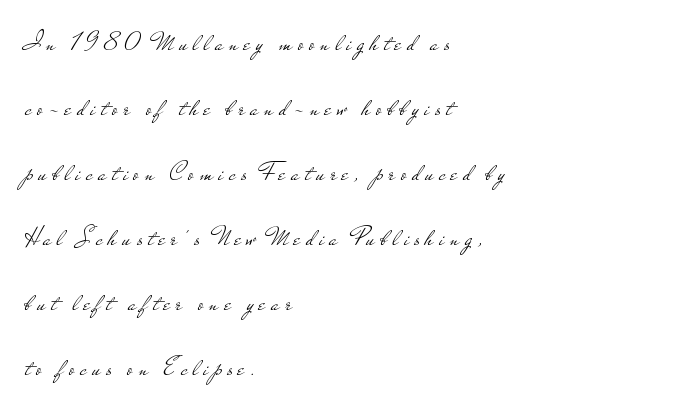
Q: Is the text bold? A: No.
Q: Is the text italic (slanted)? A: Yes.
Q: Is the text underlined? A: No.
Q: How is the paragraph aligned? A: Left-aligned.
Q: Is the spacing between letters normal or unusually wide? A: Unusually wide.
Q: Is the spacing between lines tight, normal or loose? A: Loose.
